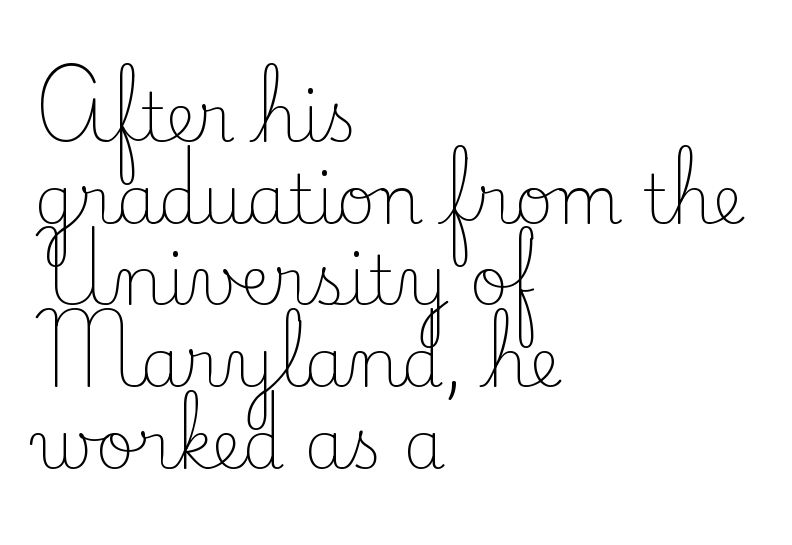
Q: Is the text bold? A: No.
Q: Is the text italic (slanted)? A: No, it is upright.
Q: Is the typeface a serif or a sans-serif typeface? A: Serif.
Q: Is the text underlined? A: No.
Q: How is the paragraph aligned? A: Left-aligned.
Q: Is the spacing between letters normal or unusually wide? A: Normal.
Q: Width (condensed, normal, or wide)? A: Normal.
Q: Stroke contrast? A: Low.
Q: x-height? A: Small.
Q: Monospaced? A: No.
